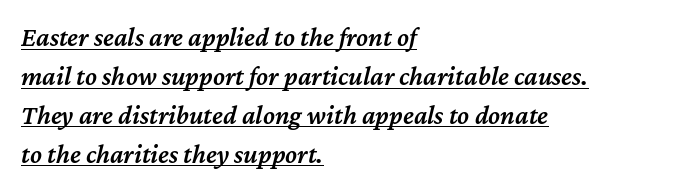
{"italic": "yes", "lean": "right", "slant_degrees": 12, "bold": "semi", "underline": "yes", "align": "left", "line_spacing": "normal", "line_spacing_ratio": 1.44, "letter_spacing": "normal", "letter_spacing_em": 0.0, "glyph_px": 27}
